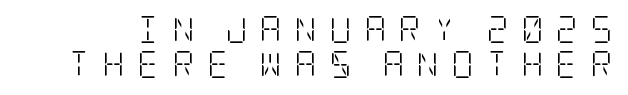
{"italic": "no", "bold": "no", "underline": "no", "line_spacing": "normal", "line_spacing_ratio": 1.31, "letter_spacing": "wide", "letter_spacing_em": 0.47, "glyph_px": 27}
